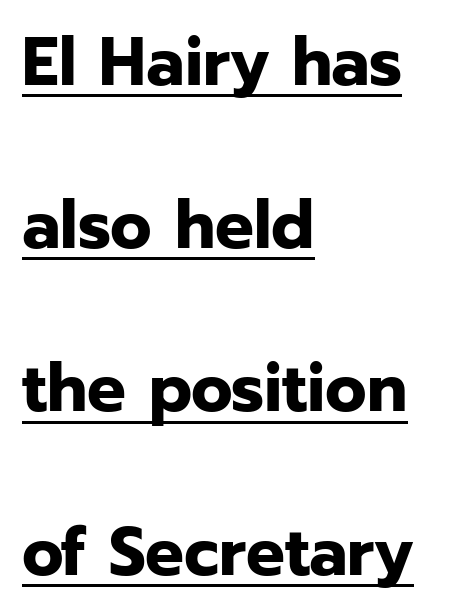
{"serif": "no", "italic": "no", "bold": "yes", "weight": "bold", "width": "normal", "stroke_contrast": "low", "x_height": "medium", "monospaced": "no", "underline": "yes", "align": "left", "line_spacing": "loose", "line_spacing_ratio": 2.4, "letter_spacing": "normal", "letter_spacing_em": 0.0, "glyph_px": 68}
